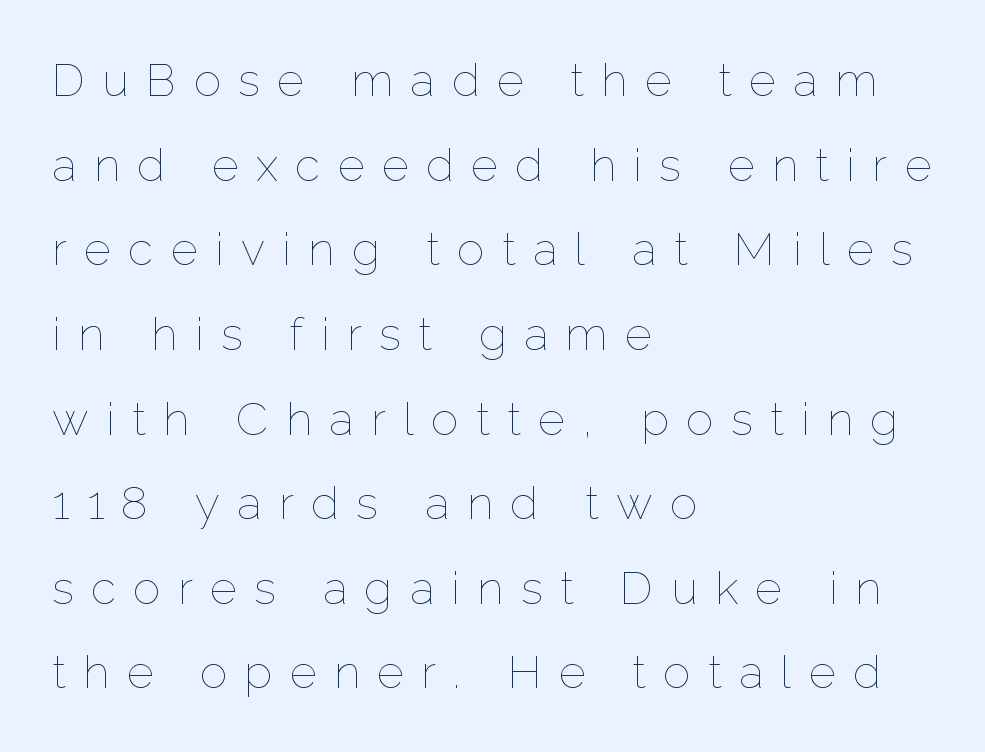
The image shows 46 px thin type, upright; set left-aligned, line spacing 1.84x, unusually wide letter spacing (+0.38 em), not underlined; low stroke contrast and a medium x-height.
